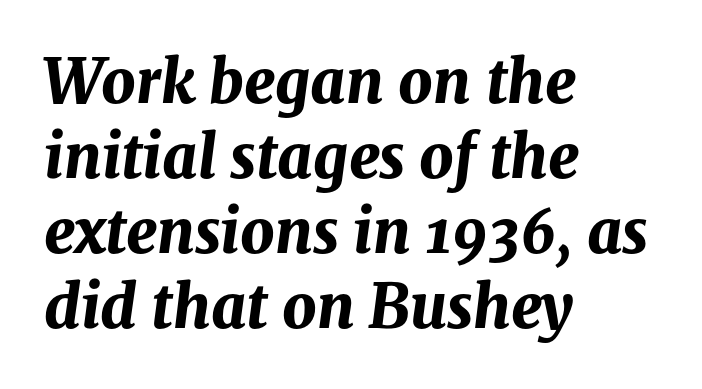
Q: Is the text bold? A: Yes.
Q: Is the text italic (slanted)? A: Yes, it leans right by about 8 degrees.
Q: Is the text underlined? A: No.
Q: How is the paragraph aligned? A: Left-aligned.
Q: Is the spacing between letters normal or unusually wide? A: Normal.
Q: Is the spacing between lines tight, normal or loose? A: Normal.
Q: Width (condensed, normal, or wide)? A: Normal.
Q: Stroke contrast? A: Medium.
Q: x-height? A: Medium.
Q: Monospaced? A: No.
